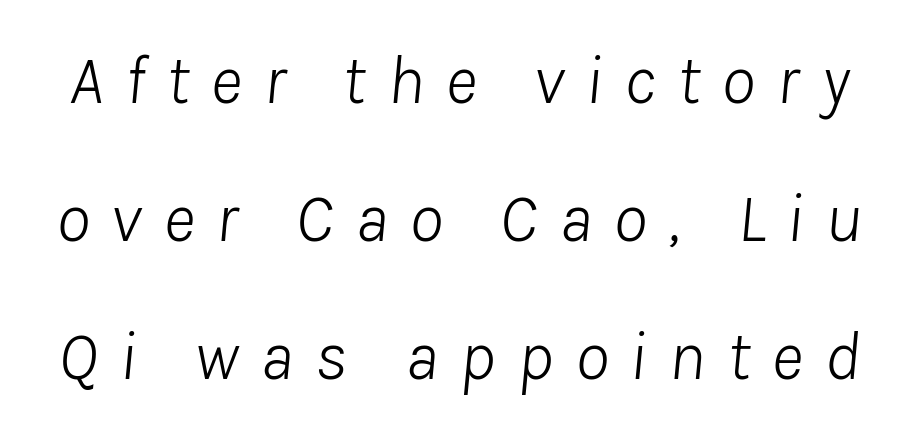
Q: Is the text bold? A: No.
Q: Is the text italic (slanted)? A: Yes, it leans right by about 8 degrees.
Q: Is the text underlined? A: No.
Q: Is the spacing between letters normal or unusually wide? A: Unusually wide.
Q: Is the spacing between lines tight, normal or loose? A: Loose.
Q: Width (condensed, normal, or wide)? A: Normal.
Q: Stroke contrast? A: Low.
Q: x-height? A: Medium.
Q: Monospaced? A: No.
